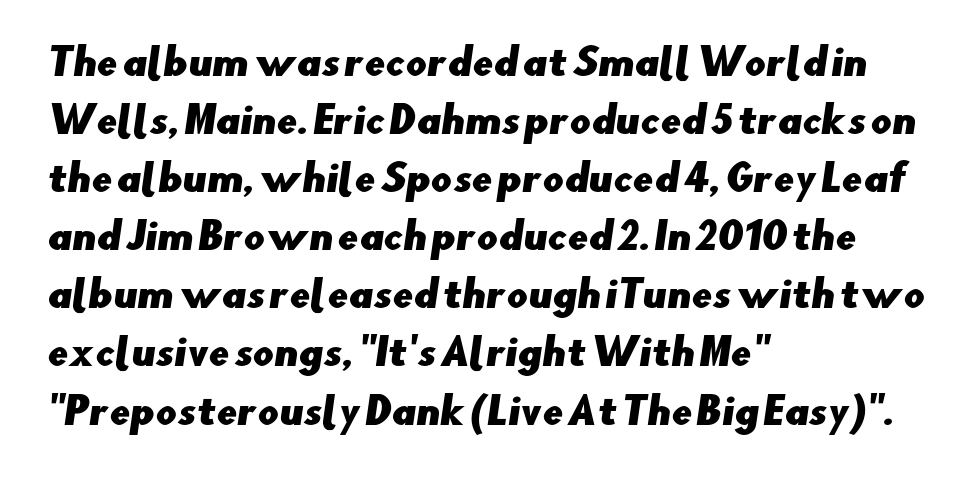
{"serif": "no", "width": "normal", "stroke_contrast": "low", "x_height": "small", "monospaced": "no", "underline": "no", "align": "left", "line_spacing": "normal", "line_spacing_ratio": 1.57, "letter_spacing": "normal", "letter_spacing_em": 0.0, "glyph_px": 37}
